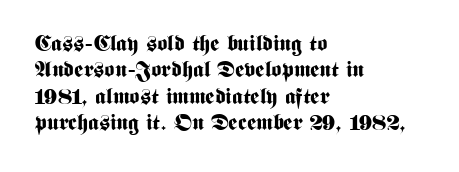
The image shows 22 px bold type, upright; set left-aligned, line spacing 1.2x, normal letter spacing, not underlined.
